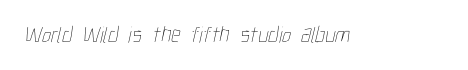
The image shows 23 px text type; set normal letter spacing, not underlined.
